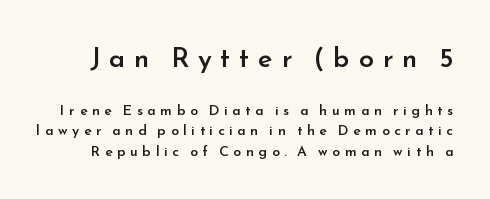
The image shows 27 px text type, upright; set normal line spacing (1.48x), unusually wide letter spacing (+0.33 em), not underlined; the first (top) block is 1.93x larger.
